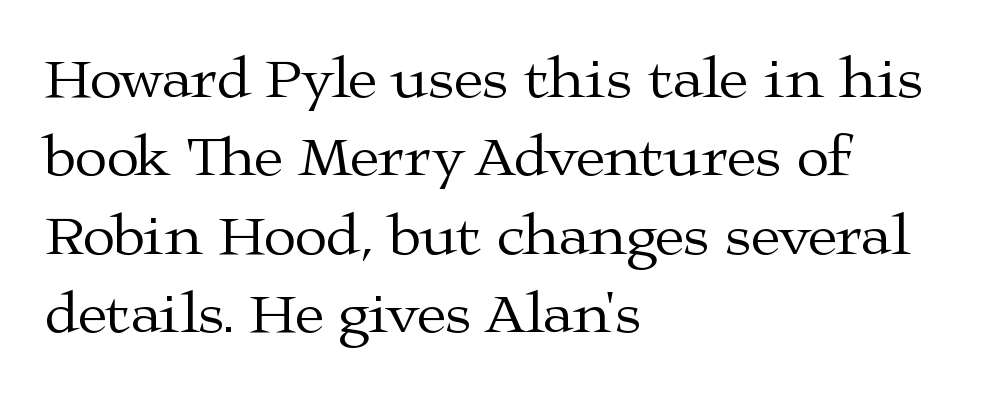
The image shows 59 px regular-weight, wide serif type, upright; set left-aligned, normal line spacing (1.33x), normal letter spacing, not underlined; medium stroke contrast and a medium x-height.
